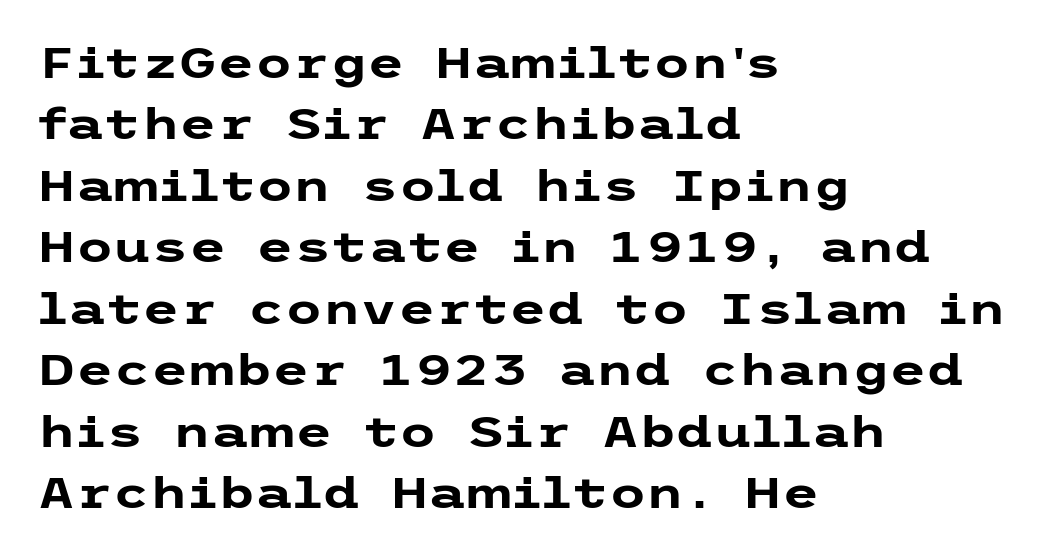
The image shows 43 px heavy, wide sans-serif type, upright; set left-aligned, normal line spacing (1.43x), normal letter spacing, not underlined; low stroke contrast and a medium x-height.
